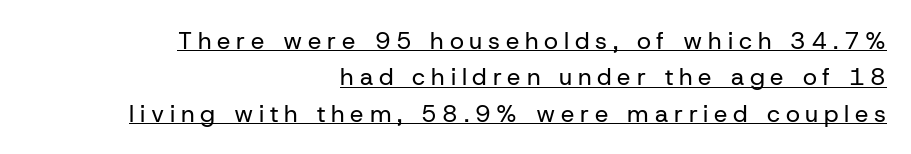
Tracking here is generous; glyphs stand well apart from one another. It's the straight-up-and-down kind of type. Right-aligned paragraph, ragged on the left. Looks like someone drew a line under every word here. Stems and bowls with no extra thickness — not bold. Baseline-to-baseline distance is the conventional proportion of letter height.
